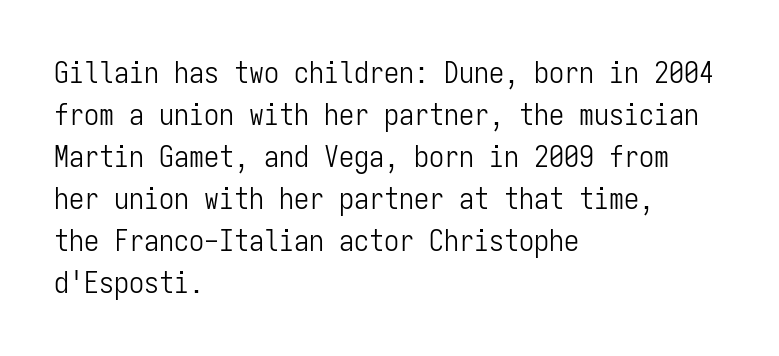
Short note: letters normally spaced. This reads as an unemphasized weight, regular at the heaviest. Is there any slant? The stems are plumb. The lines are quadded left. Reading down the column, the eye jumps a familiar distance to each next line. Has an underline been added? It has not.
